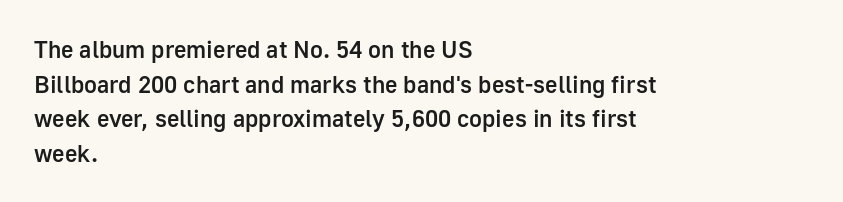
{"italic": "no", "bold": "semi", "underline": "no", "align": "left", "line_spacing": "normal", "line_spacing_ratio": 1.44, "letter_spacing": "normal", "letter_spacing_em": 0.0, "glyph_px": 24}
